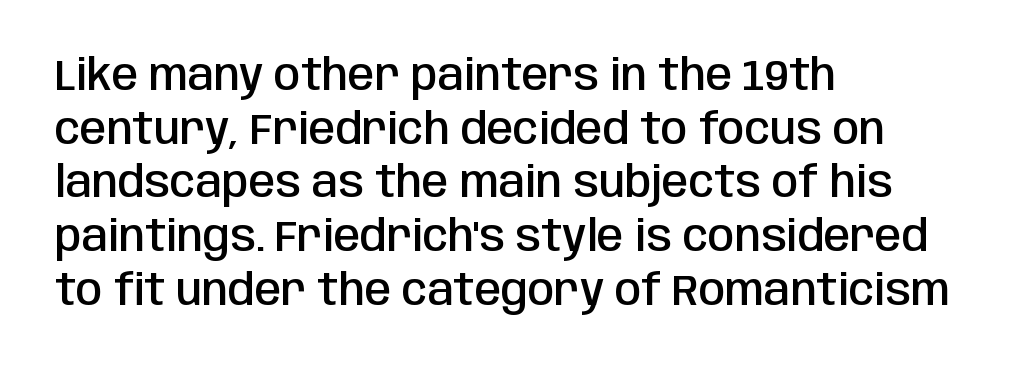
Q: Is the text bold? A: Semi-bold.
Q: Is the text italic (slanted)? A: No, it is upright.
Q: Is the typeface a serif or a sans-serif typeface? A: Sans-serif.
Q: Is the text underlined? A: No.
Q: How is the paragraph aligned? A: Left-aligned.
Q: Is the spacing between letters normal or unusually wide? A: Normal.
Q: Is the spacing between lines tight, normal or loose? A: Normal.
Q: Width (condensed, normal, or wide)? A: Condensed.
Q: Stroke contrast? A: Low.
Q: x-height? A: Large.
Q: Monospaced? A: No.
